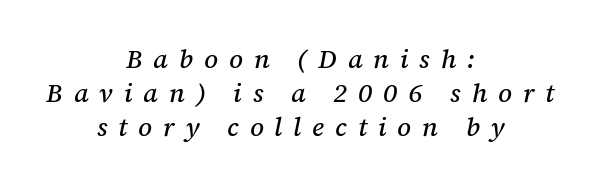
The image shows 26 px text type, italic (leaning right); set centered, normal line spacing (1.31x), unusually wide letter spacing (+0.42 em), not underlined.
